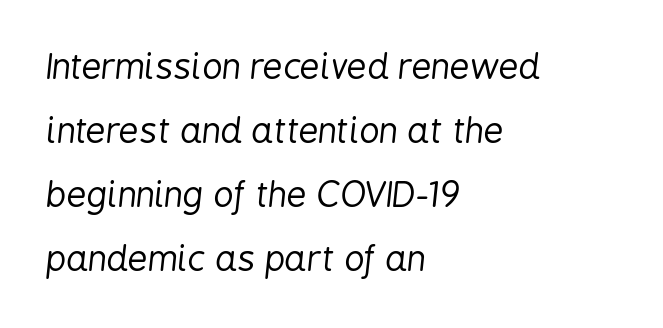
{"italic": "yes", "lean": "right", "slant_degrees": 6, "bold": "no", "weight": "regular", "width": "condensed", "stroke_contrast": "low", "x_height": "medium", "monospaced": "no", "underline": "no", "align": "left", "line_spacing_ratio": 1.83, "letter_spacing": "normal", "letter_spacing_em": 0.0, "glyph_px": 35}
